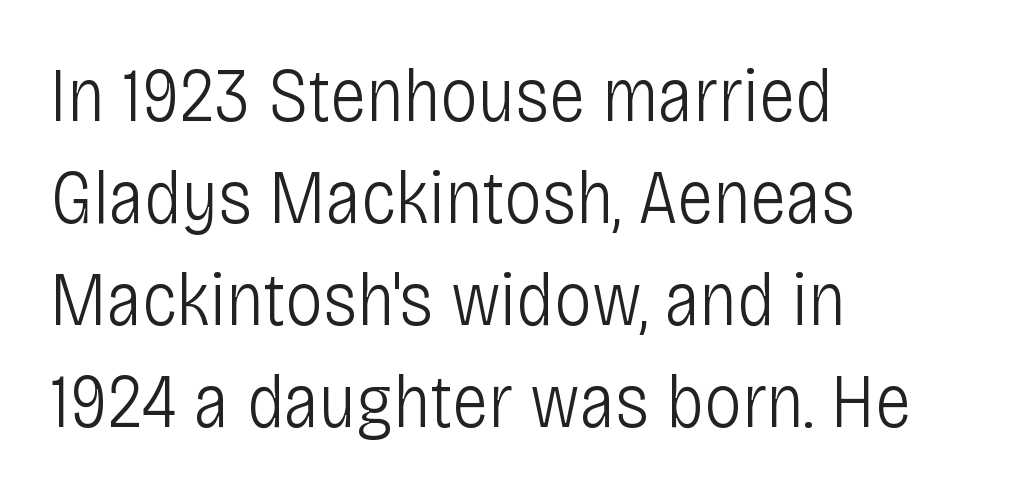
{"serif": "no", "italic": "no", "bold": "no", "weight": "light", "width": "condensed", "stroke_contrast": "low", "x_height": "large", "monospaced": "no", "underline": "no", "align": "left", "line_spacing": "normal", "line_spacing_ratio": 1.34, "letter_spacing": "normal", "letter_spacing_em": 0.0, "glyph_px": 76}
